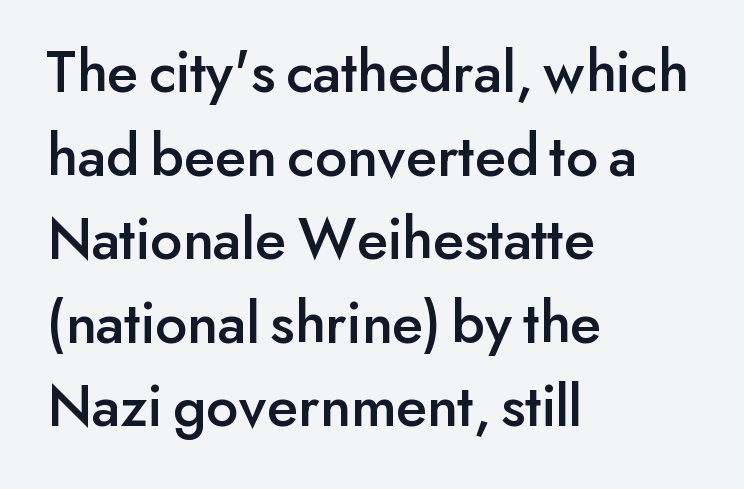
{"serif": "no", "italic": "no", "width": "normal", "stroke_contrast": "low", "x_height": "small", "monospaced": "no", "underline": "no", "align": "left", "line_spacing": "normal", "line_spacing_ratio": 1.37, "letter_spacing": "normal", "letter_spacing_em": 0.0, "glyph_px": 61}
